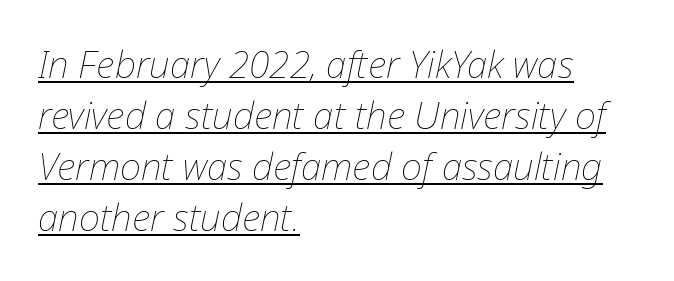
The image shows 37 px thin type, italic (leaning right); set left-aligned, normal line spacing (1.38x), normal letter spacing, underlined; low stroke contrast and a medium x-height.
